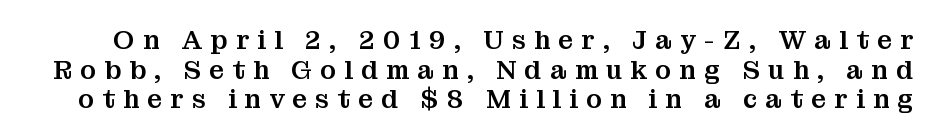
The image shows 26 px text type, upright; set tight line spacing (1.14x), unusually wide letter spacing (+0.32 em), not underlined.
